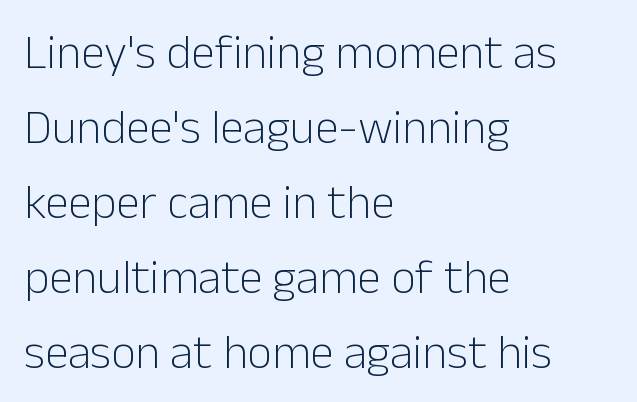
Anything drawn beneath the words? Only blank space. Posture: upright roman. The weight would be labelled regular, book, light, or lighter still. Look at the tracking — it's just the regular setting, nothing added.
